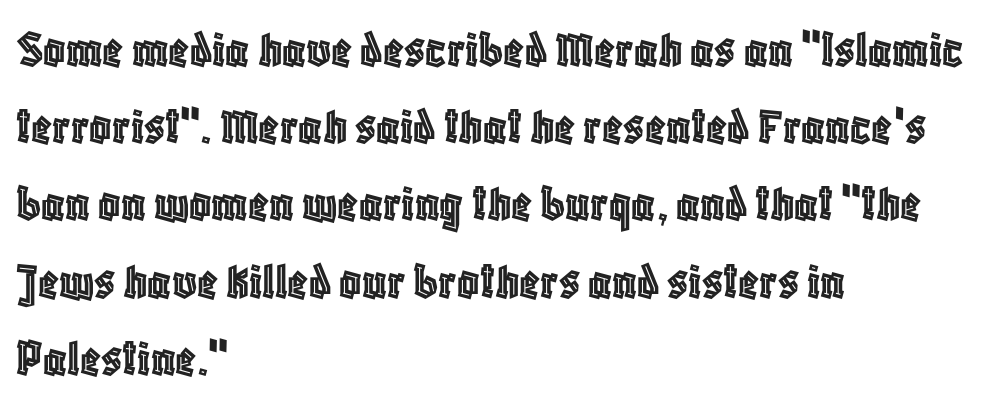
Q: Is the text italic (slanted)? A: No, it is upright.
Q: Is the text underlined? A: No.
Q: How is the paragraph aligned? A: Left-aligned.
Q: Is the spacing between letters normal or unusually wide? A: Normal.
Q: Is the spacing between lines tight, normal or loose? A: Normal.
Q: Width (condensed, normal, or wide)? A: Condensed.
Q: x-height? A: Large.
Q: Monospaced? A: No.
